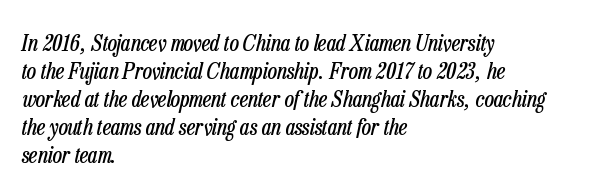
Check the space under the baseline: it is left empty. The font is comparable to plain body text, perhaps lighter. Alignment: flush left. A typesetter would call this zero additional tracking. The passage shown leans; its letterforms are oblique.
